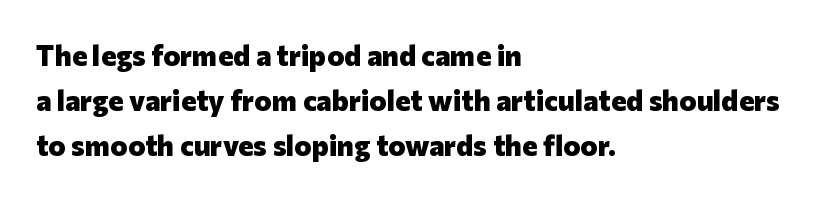
{"serif": "no", "italic": "no", "bold": "yes", "weight": "heavy", "width": "normal", "stroke_contrast": "low", "x_height": "medium", "monospaced": "no", "underline": "no", "align": "left", "line_spacing": "normal", "line_spacing_ratio": 1.56, "letter_spacing": "normal", "letter_spacing_em": 0.0, "glyph_px": 29}
